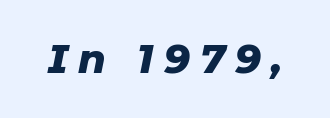
The letters are bold, with thick, heavy strokes. Is this a fixed-width face? No — the glyphs have proportional, varying widths. Just letters on the line, the space beneath them empty. Compared with typical body copy, the letter spacing here is much looser. Notice how the stems are inclined rather than vertical — that's the hallmark of italics.
